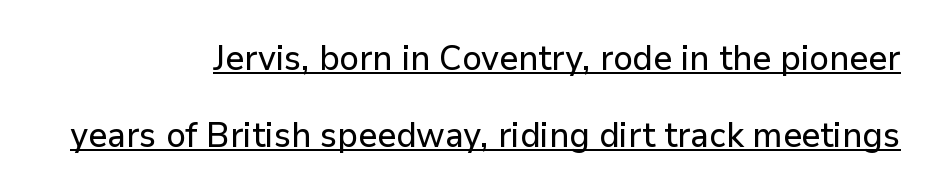
{"serif": "no", "italic": "no", "width": "normal", "stroke_contrast": "low", "x_height": "medium", "monospaced": "no", "underline": "yes", "align": "right", "line_spacing": "loose", "line_spacing_ratio": 2.2, "letter_spacing": "normal", "letter_spacing_em": 0.0, "glyph_px": 35}
